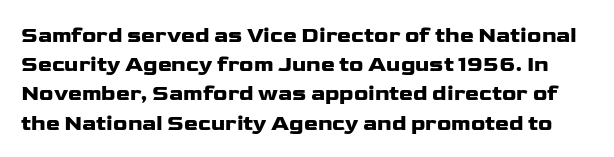
Q: Is the text italic (slanted)? A: No, it is upright.
Q: Is the text underlined? A: No.
Q: Is the spacing between letters normal or unusually wide? A: Normal.
Q: Is the spacing between lines tight, normal or loose? A: Normal.
